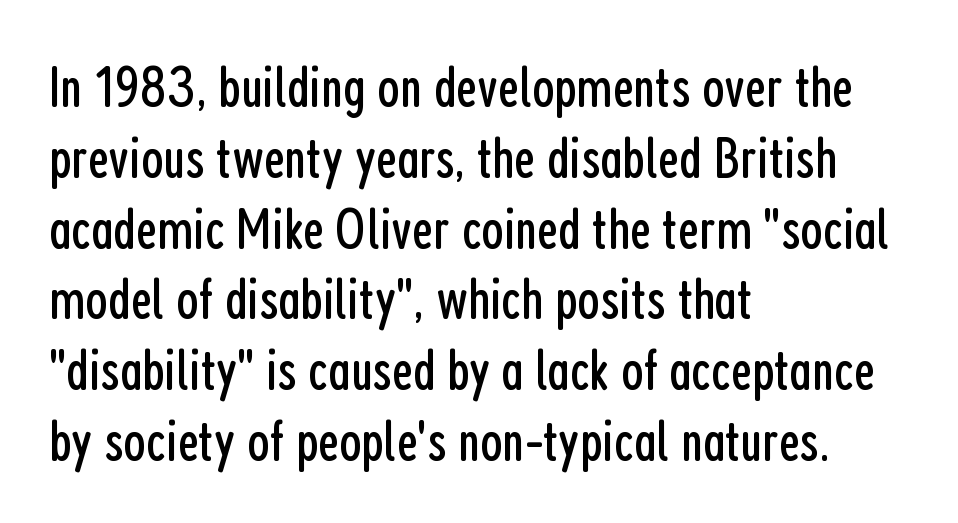
{"serif": "no", "italic": "no", "bold": "no", "weight": "regular", "width": "condensed", "stroke_contrast": "low", "x_height": "medium", "monospaced": "no", "underline": "no", "align": "left", "line_spacing_ratio": 1.22, "letter_spacing": "normal", "letter_spacing_em": 0.0, "glyph_px": 58}
